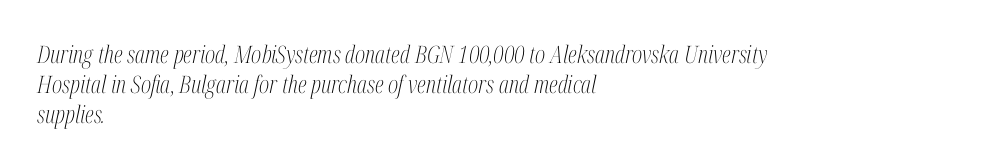
The image shows 24 px text type, italic (leaning right); set left-aligned, line spacing 1.24x, normal letter spacing, not underlined.
